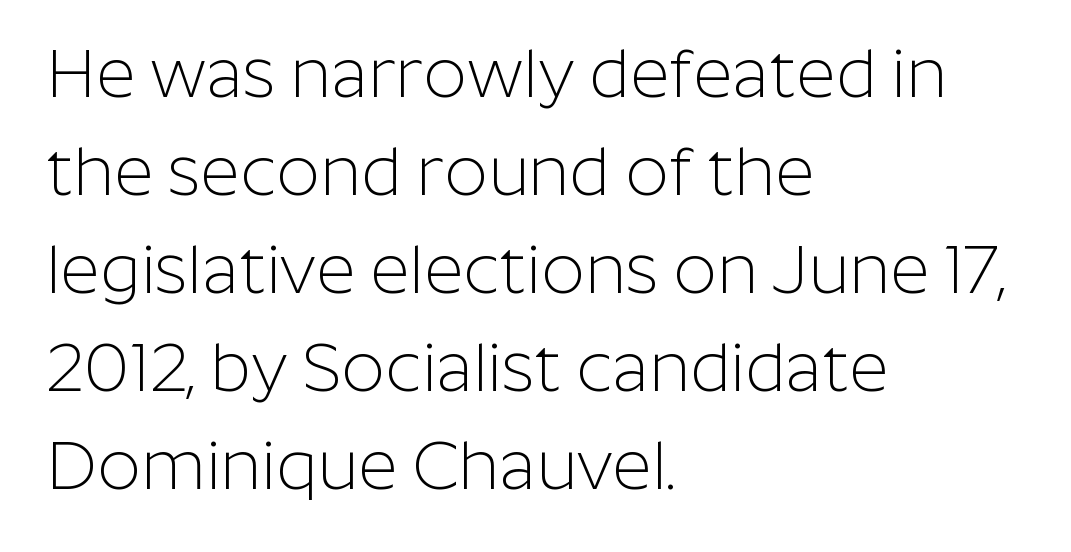
Leading: standard. Teacher's note: observe the even left margin — that is flush-left alignment. These lines are composed in type without serifs. Think of a printed novel: that variable character pitch is what you see here. Lines of text with bare space underneath. This sample uses plain, unmodified letter spacing.
